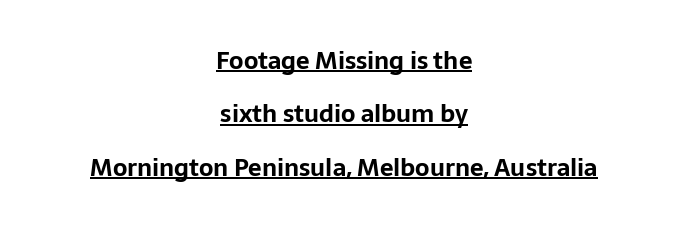
The image shows 24 px bold type, upright; set centered, loose line spacing (2.22x), normal letter spacing, underlined.
